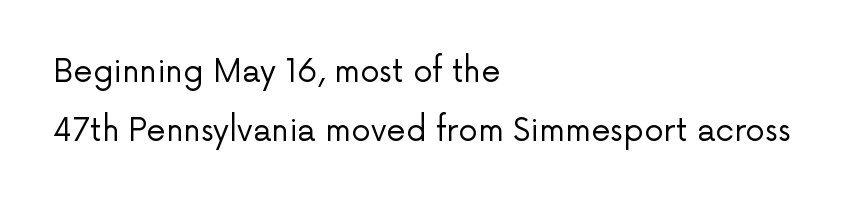
Varying glyph widths throughout — classic text-font behaviour. What kind of face is this? One without serifs — a sans. A quiet, ordinary-to-light weight characterises the typeface. The type sits square on the baseline with zero lean. Left-aligned paragraph, ragged on the right. A bare baseline throughout the passage.
